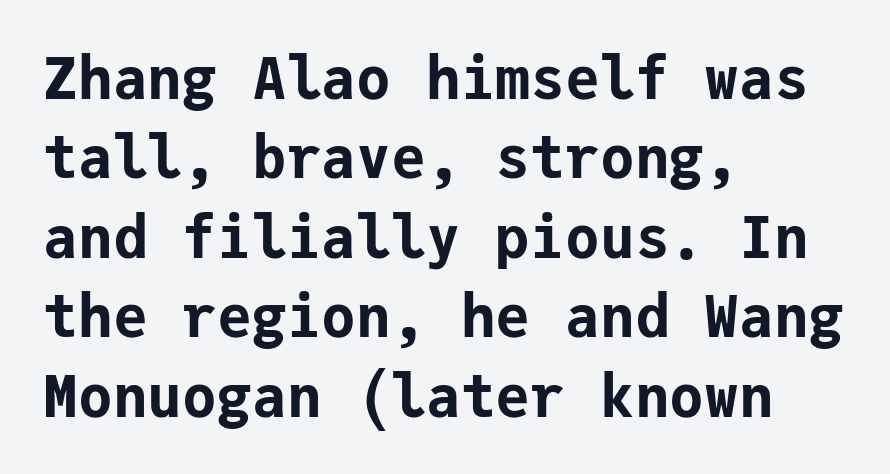
Every character here occupies the same horizontal width, giving the sample a typewriter-like rhythm. Grotesque or geometric, the face here clearly has no serifs. Quick note: underline off. Stroke thickness is high; the sample reads as a true bold.
